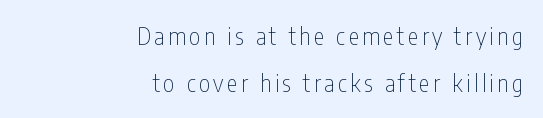
{"italic": "no", "bold": "no", "underline": "no", "align": "right", "line_spacing": "loose", "line_spacing_ratio": 1.94, "glyph_px": 24}
